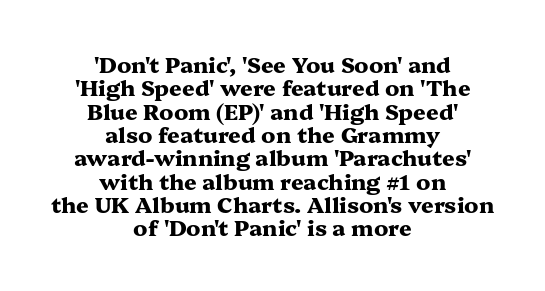
This sample uses an upright cut, with every glyph sitting square on the baseline. I'd describe the lettering as bold — thick and assertive. Typeset on center — no edge is straight. A typesetter would call this leading minimal, almost set solid.
